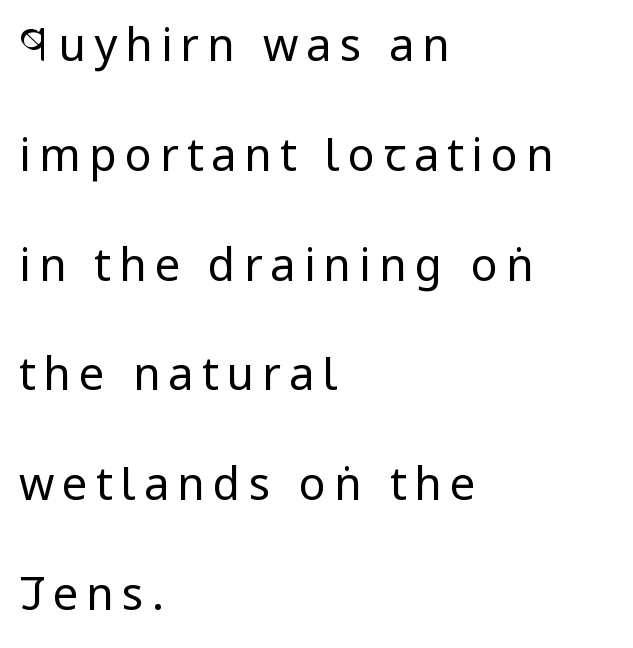
{"serif": "no", "italic": "no", "bold": "no", "weight": "regular", "width": "condensed", "stroke_contrast": "low", "x_height": "large", "monospaced": "no", "underline": "no", "align": "left", "line_spacing": "loose", "line_spacing_ratio": 2.44, "glyph_px": 45}
